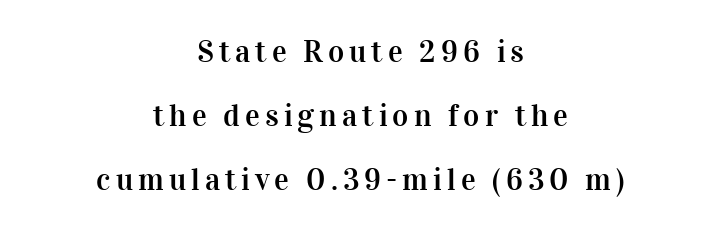
Q: Is the text italic (slanted)? A: No, it is upright.
Q: Is the typeface a serif or a sans-serif typeface? A: Serif.
Q: Is the text underlined? A: No.
Q: How is the paragraph aligned? A: Centered.
Q: Is the spacing between lines tight, normal or loose? A: Loose.
Q: Width (condensed, normal, or wide)? A: Normal.
Q: Stroke contrast? A: High.
Q: x-height? A: Medium.
Q: Monospaced? A: No.
